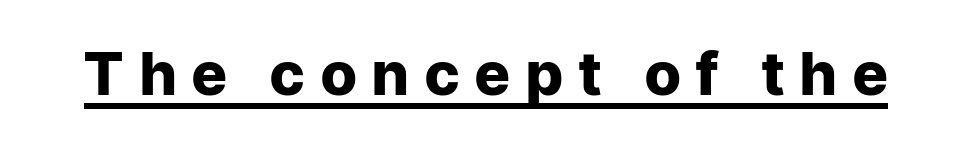
Q: Is the text bold? A: Yes.
Q: Is the text italic (slanted)? A: No, it is upright.
Q: Is the typeface a serif or a sans-serif typeface? A: Sans-serif.
Q: Is the text underlined? A: Yes.
Q: Is the spacing between letters normal or unusually wide? A: Unusually wide.
Q: Width (condensed, normal, or wide)? A: Normal.
Q: Stroke contrast? A: Low.
Q: x-height? A: Medium.
Q: Monospaced? A: No.
